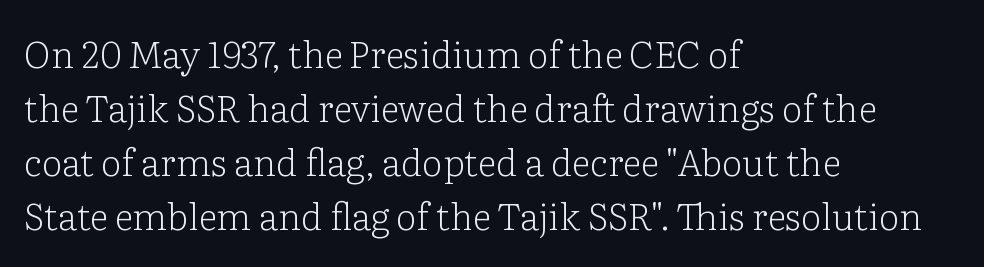
Letterform terminals end in serifs throughout the passage. The gaps between neighbouring characters are ordinary and unremarkable. This rendering features lettering with no underline. Think of a printed novel: that variable character pitch is what you see here. Line beginnings align vertically; line endings do not. Stem width sits at or under what a default text font uses.
